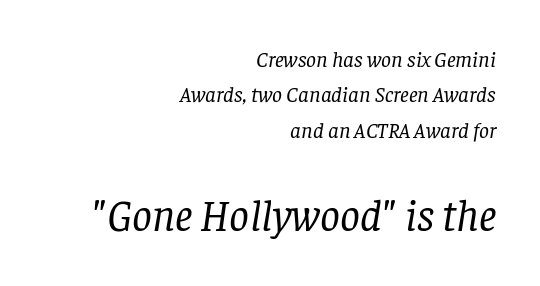
Q: Is the text bold? A: No.
Q: Is the text italic (slanted)? A: Yes, it leans right by about 8 degrees.
Q: Is the typeface a serif or a sans-serif typeface? A: Serif.
Q: Is the text underlined? A: No.
Q: How is the paragraph aligned? A: Right-aligned.
Q: Is the spacing between letters normal or unusually wide? A: Normal.
Q: Is the spacing between lines tight, normal or loose? A: Normal.
Q: Which block of text is set in a larger size, the first (top) or the second (bottom)? A: The second (bottom) one.
Q: Width (condensed, normal, or wide)? A: Normal.
Q: Stroke contrast? A: Low.
Q: x-height? A: Large.
Q: Monospaced? A: No.
